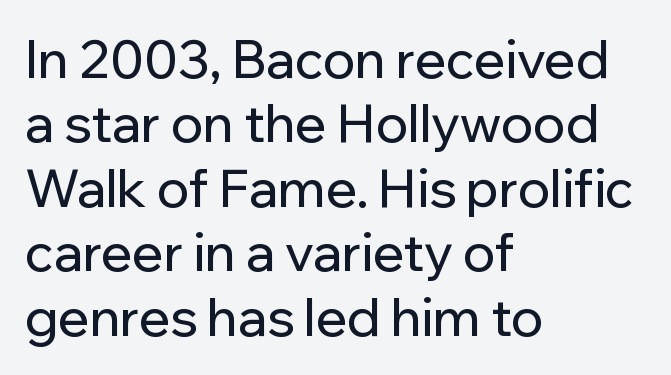
Q: Is the text italic (slanted)? A: No, it is upright.
Q: Is the typeface a serif or a sans-serif typeface? A: Sans-serif.
Q: Is the text underlined? A: No.
Q: How is the paragraph aligned? A: Left-aligned.
Q: Is the spacing between letters normal or unusually wide? A: Normal.
Q: Width (condensed, normal, or wide)? A: Normal.
Q: Stroke contrast? A: Low.
Q: x-height? A: Medium.
Q: Monospaced? A: No.
